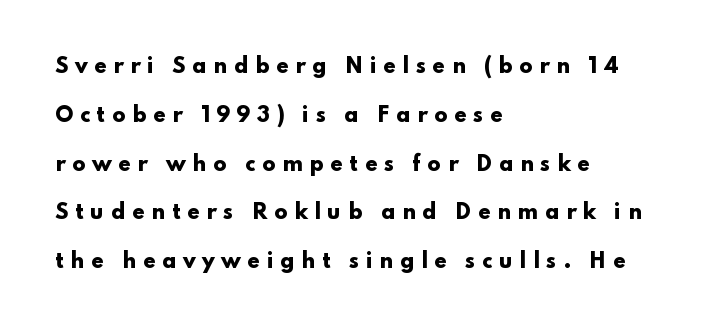
Q: Is the text bold? A: Yes.
Q: Is the text italic (slanted)? A: No, it is upright.
Q: Is the text underlined? A: No.
Q: How is the paragraph aligned? A: Left-aligned.
Q: Is the spacing between letters normal or unusually wide? A: Unusually wide.
Q: Is the spacing between lines tight, normal or loose? A: Loose.
